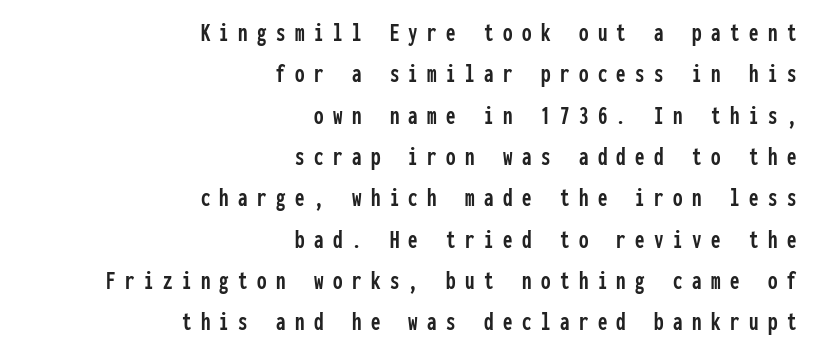
Q: Is the text italic (slanted)? A: No, it is upright.
Q: Is the text underlined? A: No.
Q: How is the paragraph aligned? A: Right-aligned.
Q: Is the spacing between letters normal or unusually wide? A: Unusually wide.
Q: Is the spacing between lines tight, normal or loose? A: Normal.
